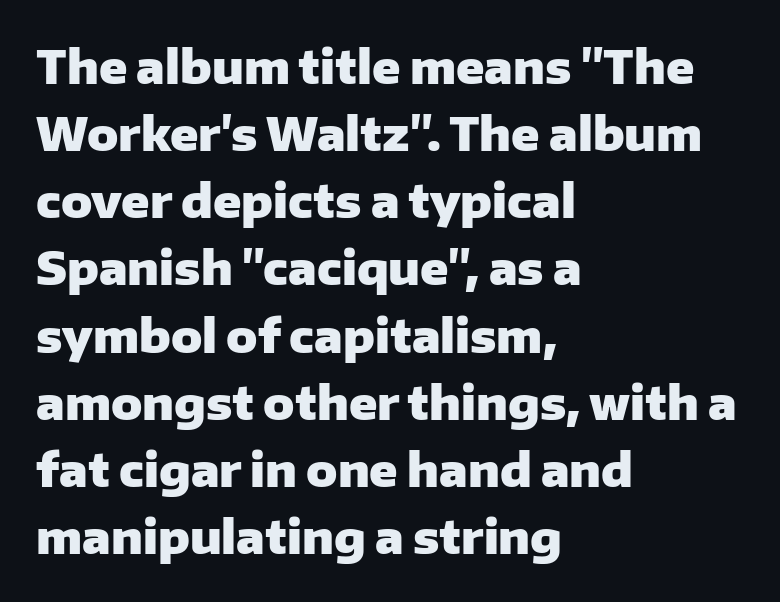
The image shows 46 px heavy sans-serif type, upright; set left-aligned, normal line spacing (1.46x), normal letter spacing, not underlined; low stroke contrast and a medium x-height.
